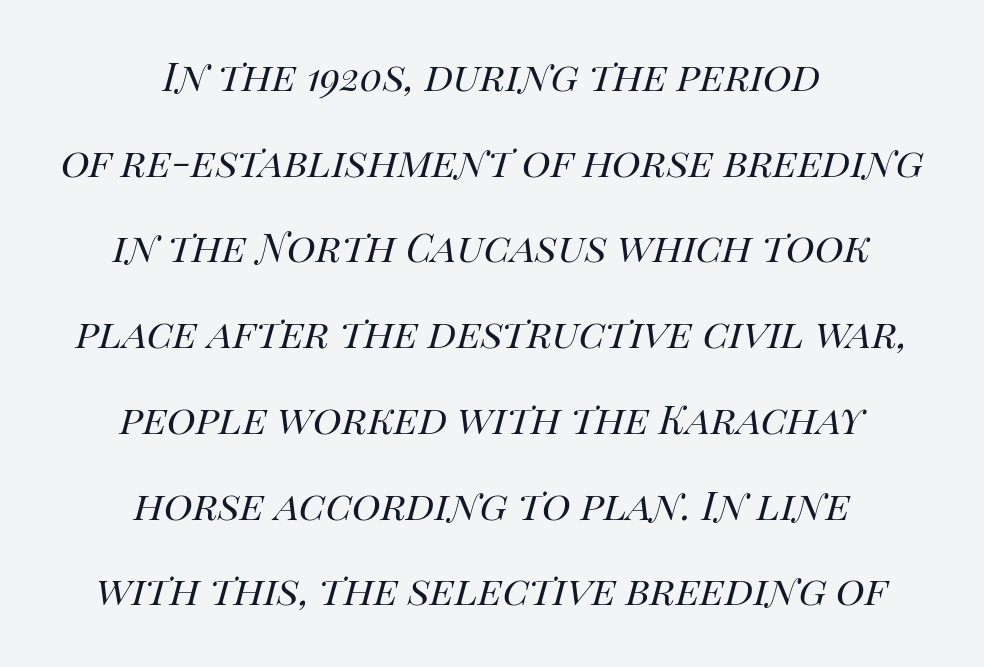
Q: Is the text bold? A: No.
Q: Is the text italic (slanted)? A: Yes, it leans right by about 14 degrees.
Q: Is the text underlined? A: No.
Q: How is the paragraph aligned? A: Centered.
Q: Is the spacing between letters normal or unusually wide? A: Normal.
Q: Width (condensed, normal, or wide)? A: Normal.
Q: Stroke contrast? A: High.
Q: x-height? A: Large.
Q: Monospaced? A: No.
